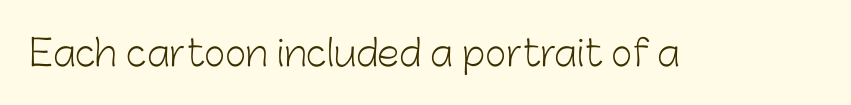
The image shows 36 px light sans-serif type, upright; set normal letter spacing, not underlined; low stroke contrast and a medium x-height.
